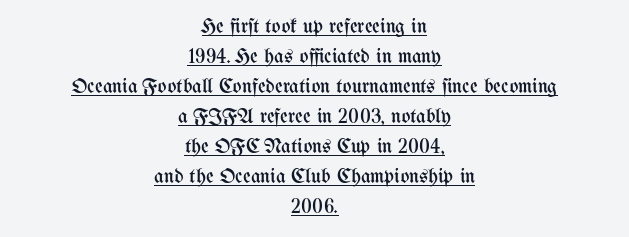
The image shows 21 px text type, upright; set centered, normal line spacing (1.43x), normal letter spacing, underlined.
